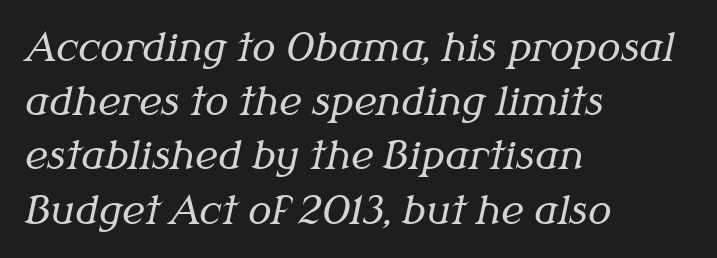
The image shows 39 px regular-weight serif type, italic (leaning right); set left-aligned, normal line spacing (1.39x), normal letter spacing, not underlined; medium stroke contrast and a medium x-height.
